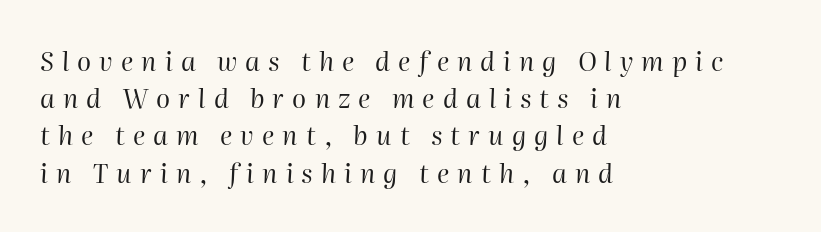
{"italic": "yes", "lean": "right", "slant_degrees": 2, "bold": "no", "underline": "no", "align": "left", "line_spacing": "normal", "line_spacing_ratio": 1.43, "letter_spacing": "wide", "letter_spacing_em": 0.31, "glyph_px": 26}
